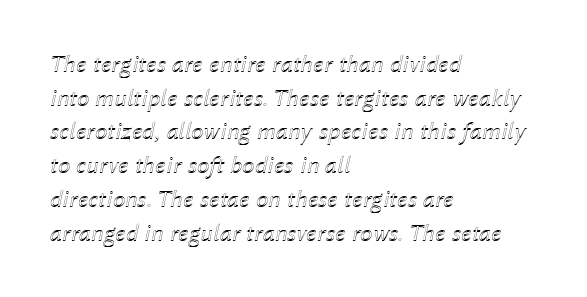
Q: Is the text italic (slanted)? A: Yes, it leans right by about 12 degrees.
Q: Is the text underlined? A: No.
Q: How is the paragraph aligned? A: Left-aligned.
Q: Is the spacing between letters normal or unusually wide? A: Normal.
Q: Is the spacing between lines tight, normal or loose? A: Normal.
